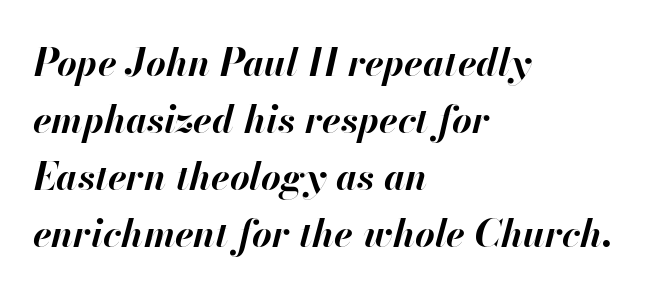
Descenders hang freely into open space. This sample has the flowing, uneven cadence of proportional lettering. Each new line begins a customary step beneath the previous one. The rendering uses a bold face; every stroke is thick and dark.
